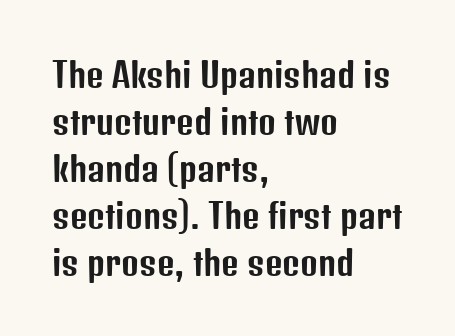
The image shows 34 px condensed sans-serif type, upright; set left-aligned, normal line spacing (1.38x), normal letter spacing, not underlined; low stroke contrast and a medium x-height.
